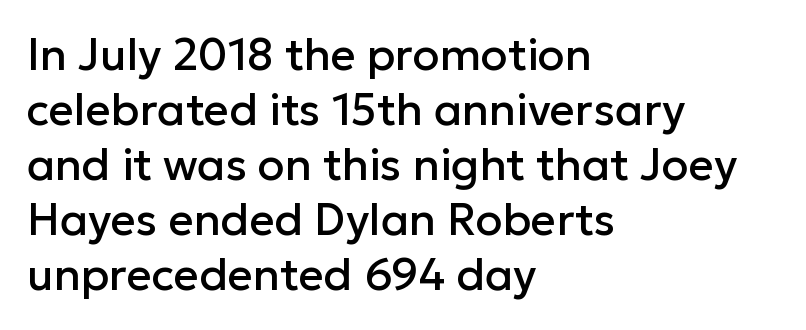
In terms of posture, this sample is upright. No feet cap the strokes, marking this as sans-serif type. The passage shown is not underscored anywhere. Characters follow at the spacing the type designer built in.
